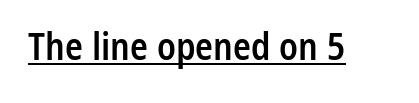
Q: Is the text bold? A: Semi-bold.
Q: Is the text italic (slanted)? A: No, it is upright.
Q: Is the typeface a serif or a sans-serif typeface? A: Sans-serif.
Q: Is the text underlined? A: Yes.
Q: Is the spacing between letters normal or unusually wide? A: Normal.
Q: Width (condensed, normal, or wide)? A: Condensed.
Q: Stroke contrast? A: Low.
Q: x-height? A: Medium.
Q: Monospaced? A: No.
